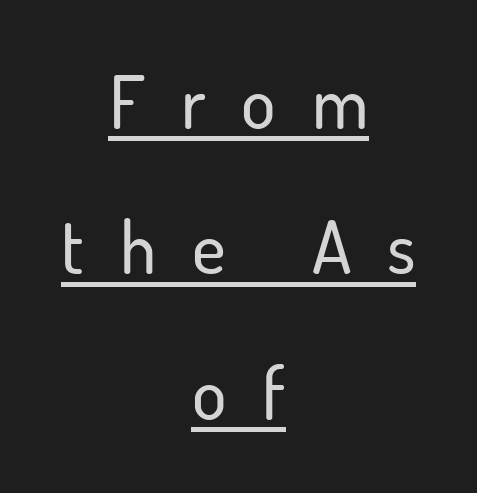
Leading: increased. You could not count columns in this text — the font is proportionally spaced. The type sits square on the baseline with zero lean. A typesetter would label this face a sans. Alignment: centered.
